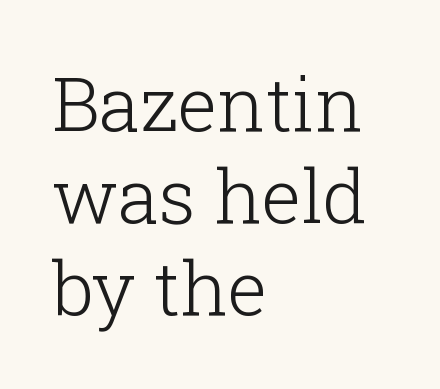
{"serif": "yes", "italic": "no", "bold": "no", "weight": "light", "width": "normal", "stroke_contrast": "low", "x_height": "medium", "monospaced": "no", "underline": "no", "align": "left", "line_spacing_ratio": 1.23, "letter_spacing": "normal", "letter_spacing_em": 0.0, "glyph_px": 75}
